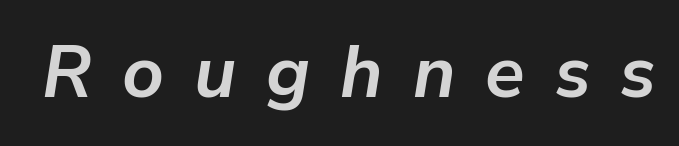
{"italic": "yes", "lean": "right", "slant_degrees": 9, "bold": "yes", "weight": "semibold", "width": "normal", "stroke_contrast": "low", "x_height": "medium", "monospaced": "no", "underline": "no", "letter_spacing": "wide", "letter_spacing_em": 0.41, "glyph_px": 73}
